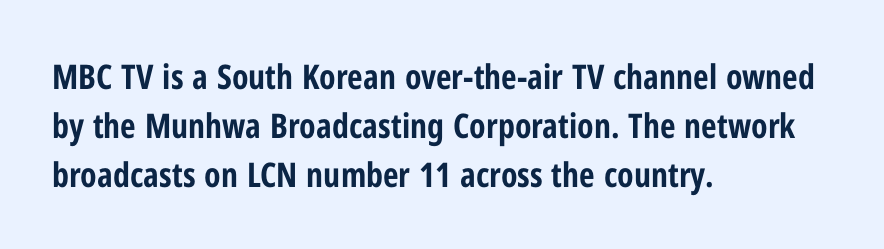
The glyphs have the mass of a bold cut. The letters stand straight up with perfectly vertical stems. You could not count columns in this text — the font is proportionally spaced. Quick note: interline space is typical. Glance below the letters and you will spot only blank space.
